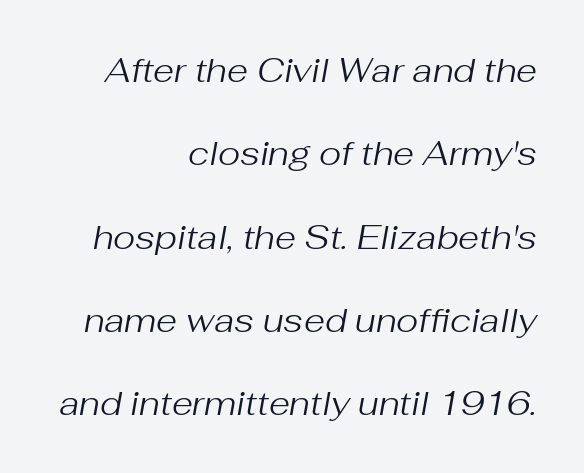
{"italic": "yes", "lean": "right", "slant_degrees": 10, "bold": "no", "weight": "regular", "width": "normal", "stroke_contrast": "medium", "x_height": "medium", "monospaced": "no", "underline": "no", "align": "right", "line_spacing": "loose", "line_spacing_ratio": 2.45, "letter_spacing": "normal", "letter_spacing_em": 0.0, "glyph_px": 34}
